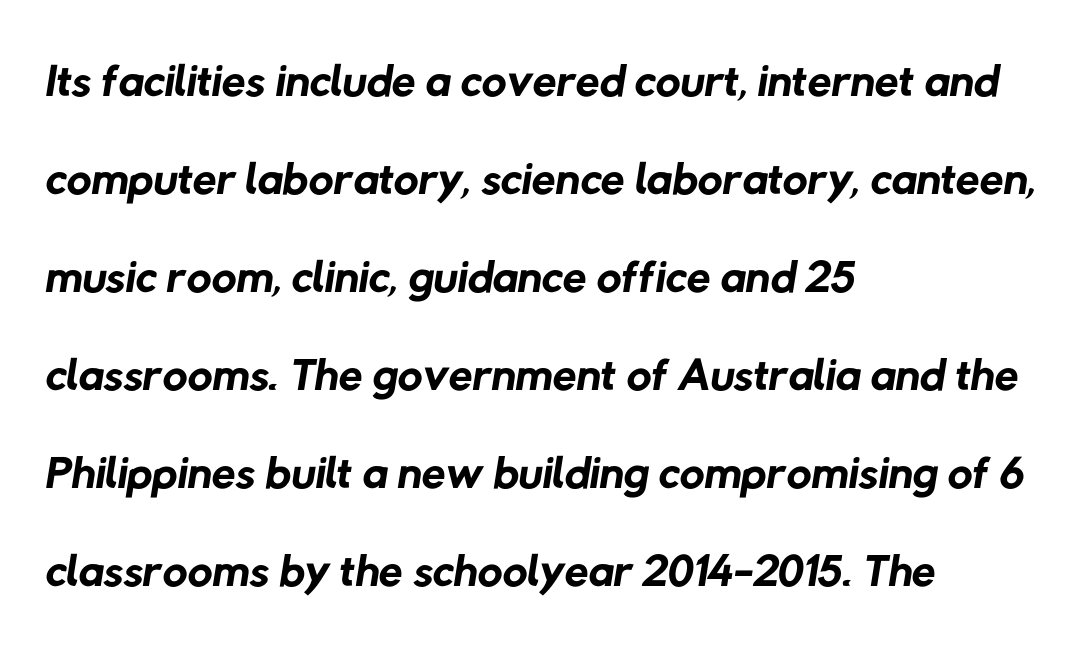
Honestly, there is no underline to notice here at all. Regarding serifs, this sample does without them. These lines are rendered in a variable-pitch font. The paragraph shown leans on its left margin. Heft: none added — not bold. The type is set solid horizontally, with unmodified tracking.
